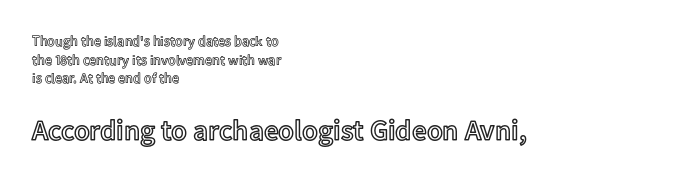
In terms of leading, this rendering sits right in the middle. Proportional: the letters do not fall into vertical columns. The rendering anchors every line to the left-hand side. Characters remain perfectly vertical along every line. Has an underline been added? It has not.
